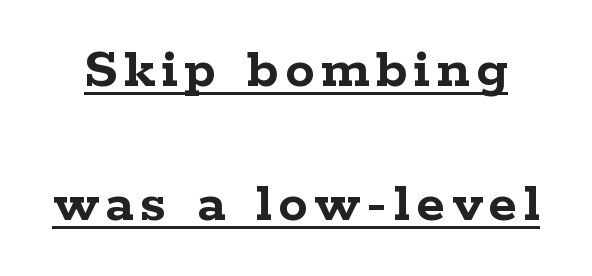
The image shows 59 px semibold, wide serif type, upright; set loose line spacing (2.27x), underlined; low stroke contrast and a medium x-height.
